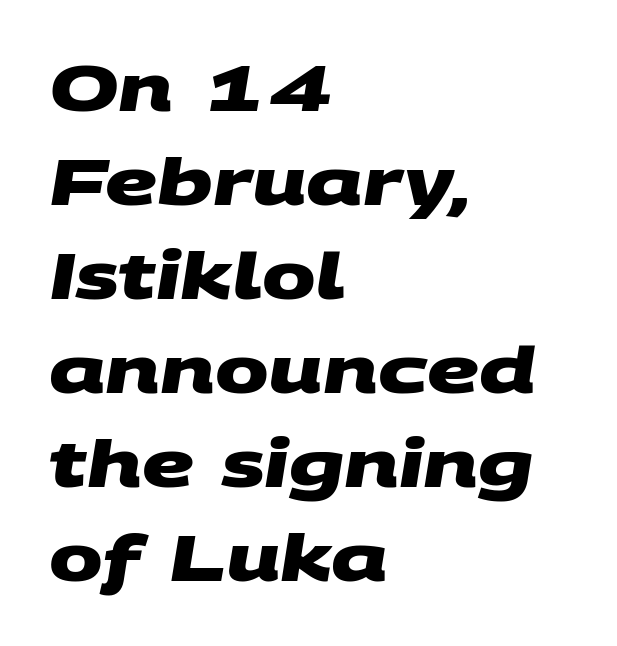
The image shows 64 px heavy, wide sans-serif type; set left-aligned, normal line spacing (1.47x), normal letter spacing, not underlined; medium stroke contrast and a large x-height.
